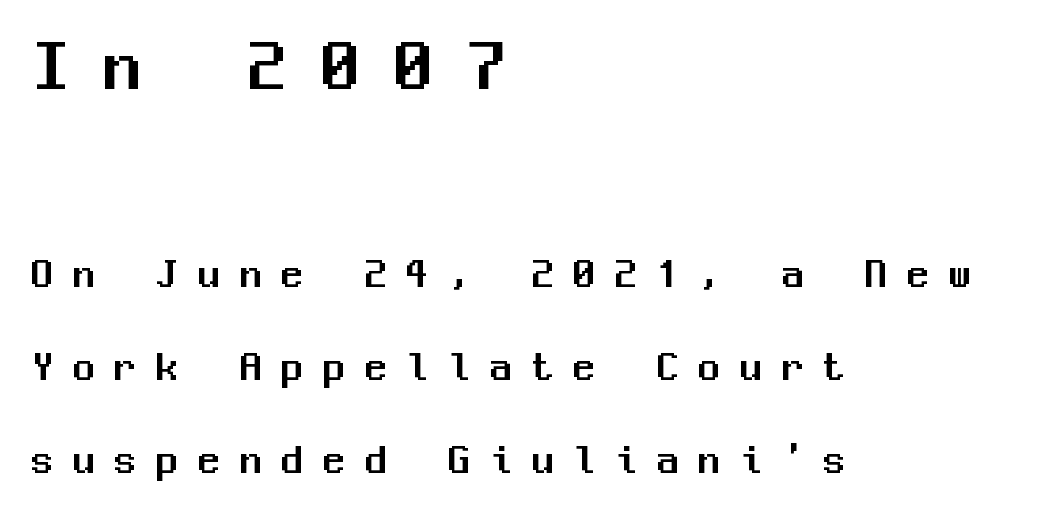
{"serif": "no", "italic": "no", "width": "normal", "stroke_contrast": "medium", "x_height": "medium", "monospaced": "yes", "underline": "no", "align": "left", "line_spacing": "loose", "line_spacing_ratio": 2.16, "letter_spacing": "wide", "letter_spacing_em": 0.47, "larger_block": "first", "size_ratio": 1.74, "glyph_px": 75}
